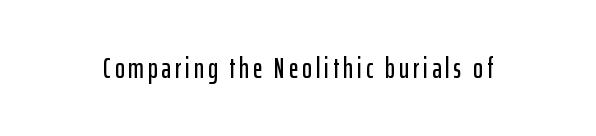
The image shows 29 px condensed sans-serif type, upright; set not underlined; low stroke contrast and a medium x-height.
